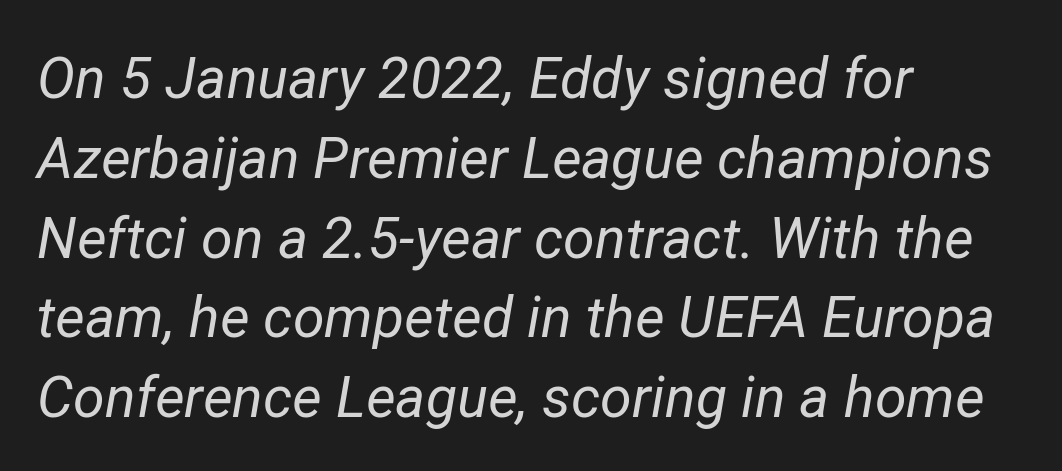
Q: Is the text bold? A: No.
Q: Is the text italic (slanted)? A: Yes, it leans right by about 12 degrees.
Q: Is the text underlined? A: No.
Q: How is the paragraph aligned? A: Left-aligned.
Q: Is the spacing between letters normal or unusually wide? A: Normal.
Q: Is the spacing between lines tight, normal or loose? A: Normal.
Q: Width (condensed, normal, or wide)? A: Normal.
Q: Stroke contrast? A: Low.
Q: x-height? A: Medium.
Q: Monospaced? A: No.
